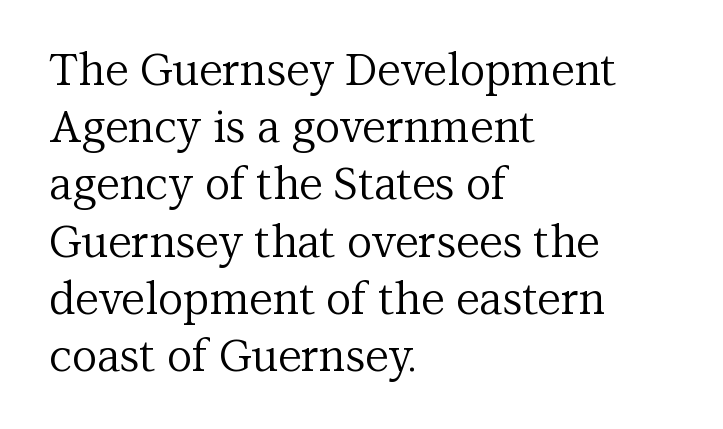
{"serif": "yes", "italic": "no", "bold": "no", "weight": "regular", "width": "normal", "stroke_contrast": "medium", "x_height": "medium", "monospaced": "no", "underline": "no", "align": "left", "line_spacing": "normal", "line_spacing_ratio": 1.3, "letter_spacing": "normal", "letter_spacing_em": 0.0, "glyph_px": 44}
